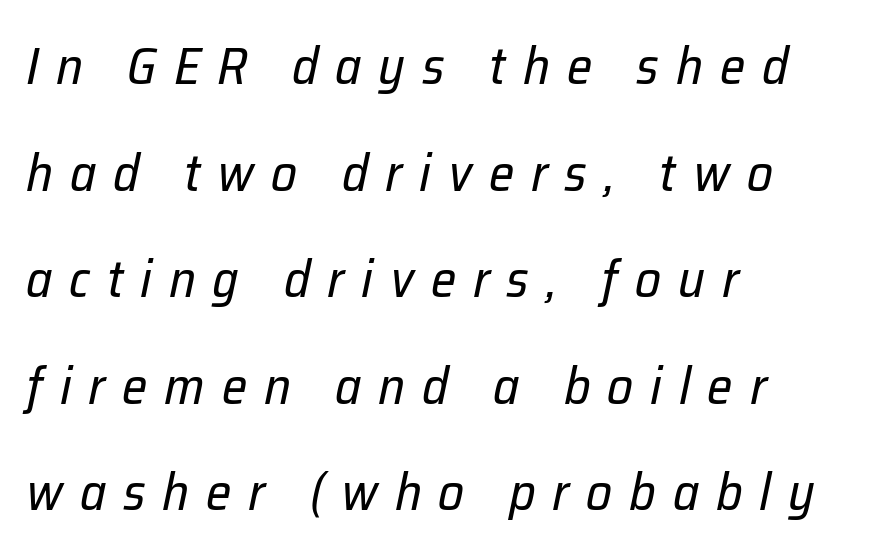
The image shows 51 px regular-weight type, italic (leaning right); set left-aligned, loose line spacing (2.09x), unusually wide letter spacing (+0.33 em), not underlined; low stroke contrast and a medium x-height.
